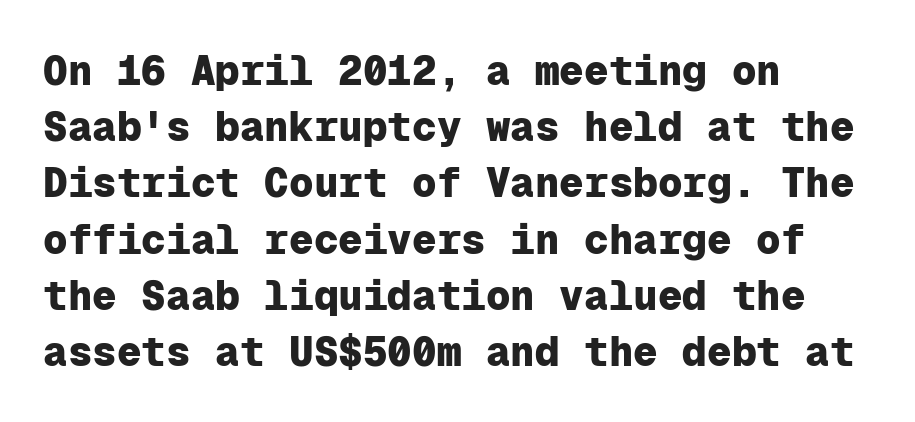
The image shows 41 px heavy sans-serif type, upright, monospaced; set left-aligned, normal line spacing (1.37x), normal letter spacing, not underlined; low stroke contrast and a medium x-height.
